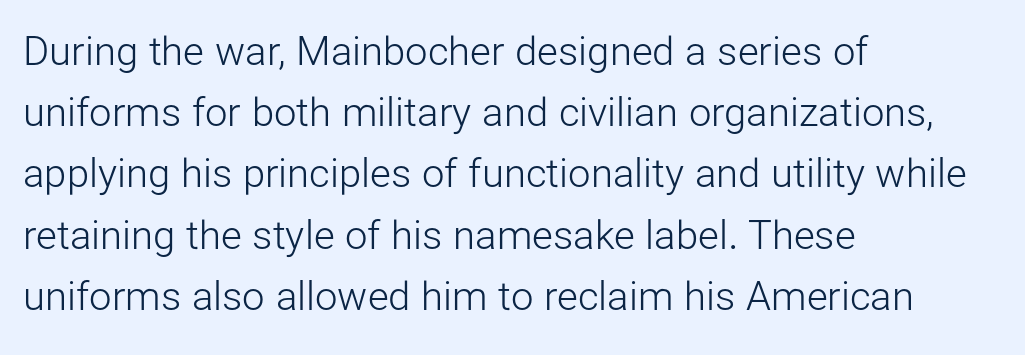
The image shows 40 px light sans-serif type, upright; set left-aligned, normal line spacing (1.53x), normal letter spacing, not underlined; low stroke contrast and a medium x-height.
